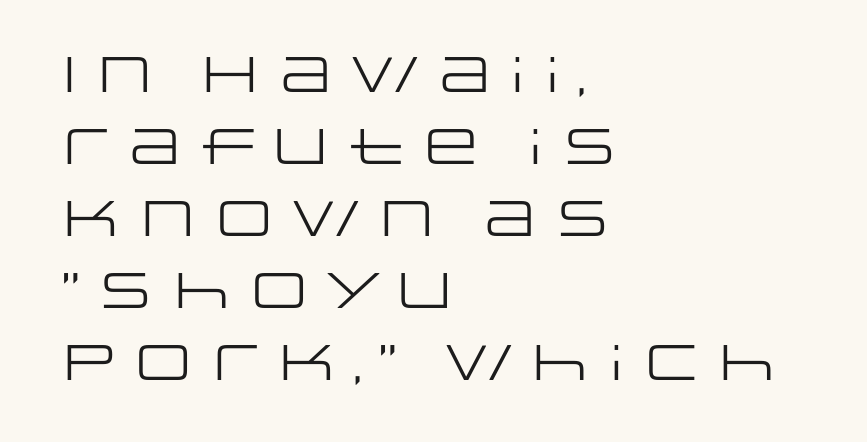
{"serif": "no", "italic": "no", "bold": "no", "weight": "regular", "width": "wide", "stroke_contrast": "low", "x_height": "large", "monospaced": "no", "underline": "no", "align": "left", "line_spacing": "normal", "line_spacing_ratio": 1.44, "letter_spacing": "normal", "letter_spacing_em": 0.0, "glyph_px": 50}
